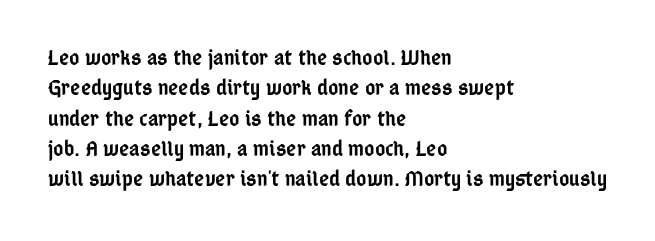
The lines sit at an ordinary, default distance from one another. Letter spacing: default. Check under the words: just untouched page. In terms of weight, the rendering is demibold, just under bold. Short and long lines alike share a common starting point at left. Quick note: not italic, upright.
